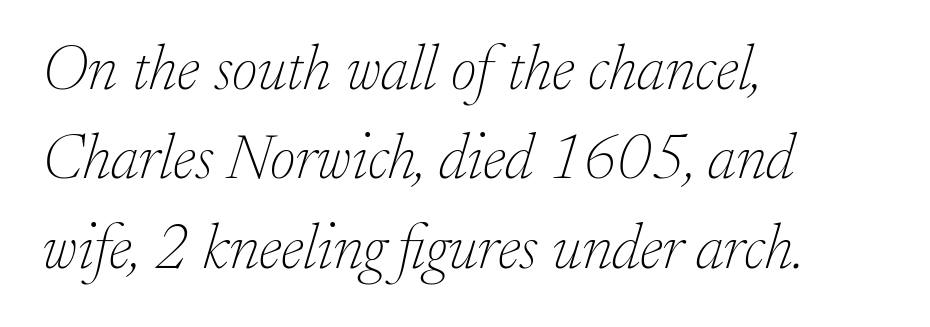
Every character sits at an angle, as italics do. Each letter's strokes conclude with small projecting serifs. Horizontal alignment here is leftward, the default for most running prose. These lines sit exactly where default settings would place them. The passage shown is not underscored anywhere.
